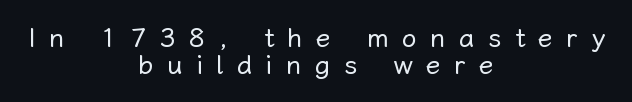
The image shows 27 px text type, upright; set centered, tight line spacing (0.99x), unusually wide letter spacing (+0.49 em), not underlined.
